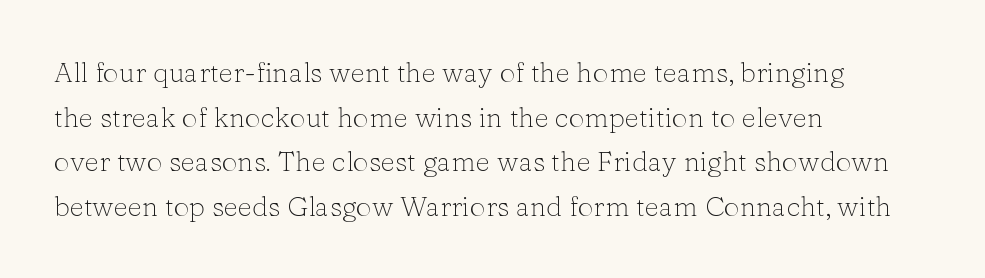
{"serif": "yes", "italic": "no", "bold": "no", "weight": "light", "width": "normal", "stroke_contrast": "low", "x_height": "medium", "monospaced": "no", "underline": "no", "align": "left", "line_spacing": "normal", "line_spacing_ratio": 1.59, "letter_spacing": "normal", "letter_spacing_em": 0.0, "glyph_px": 28}
